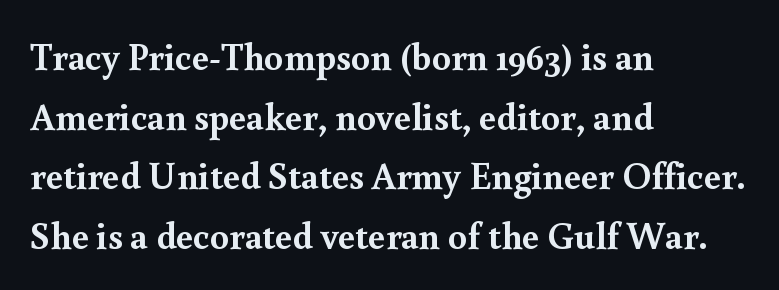
It's the straight-up-and-down kind of type. A normal amount of white space separates one row of letters from the next. Check where the strokes stop: tiny serifs finish them off. Each glyph is drawn with heavy, bold strokes. Looks like regular typesetting: each glyph gets only the width it needs.
